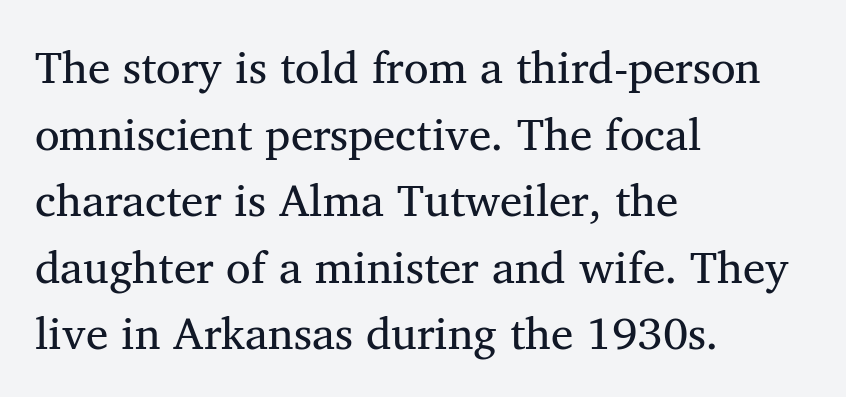
No word sits above an underline. Nobody touched the tracking dial on this one. Small tapered or slab feet sit at the stroke ends, so this counts as serif. Does the leading feel generous? No, just average. Varying glyph widths throughout — classic text-font behaviour. The lettering holds an erect, upright posture throughout.
